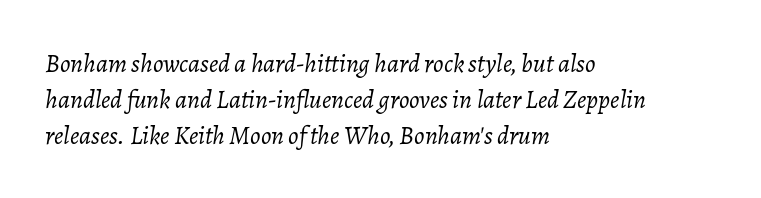
The image shows 26 px text type, italic (leaning right); set left-aligned, normal line spacing (1.38x), normal letter spacing, not underlined.
